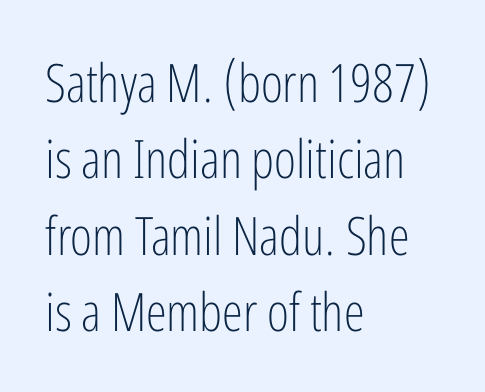
{"serif": "no", "italic": "no", "bold": "no", "weight": "light", "width": "condensed", "stroke_contrast": "low", "x_height": "medium", "monospaced": "no", "underline": "no", "align": "left", "line_spacing": "normal", "line_spacing_ratio": 1.44, "letter_spacing": "normal", "letter_spacing_em": 0.0, "glyph_px": 53}
